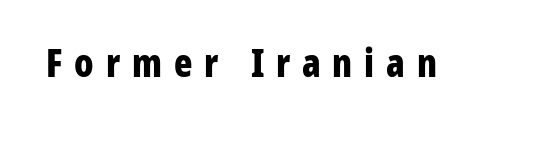
The image shows 38 px bold, condensed sans-serif type, upright; set unusually wide letter spacing (+0.31 em), not underlined; low stroke contrast and a medium x-height.
